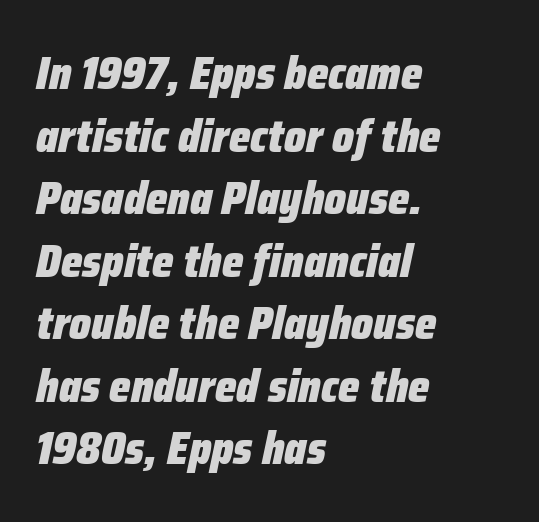
Q: Is the text bold? A: Yes.
Q: Is the text italic (slanted)? A: Yes, it leans right by about 12 degrees.
Q: Is the text underlined? A: No.
Q: How is the paragraph aligned? A: Left-aligned.
Q: Is the spacing between letters normal or unusually wide? A: Normal.
Q: Is the spacing between lines tight, normal or loose? A: Normal.
Q: Width (condensed, normal, or wide)? A: Condensed.
Q: Stroke contrast? A: Low.
Q: x-height? A: Medium.
Q: Monospaced? A: No.
